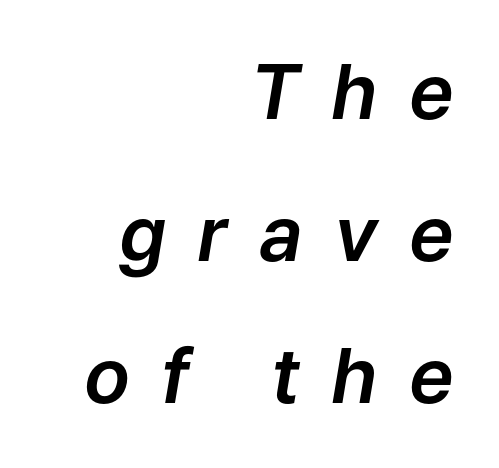
The image shows 76 px text type, italic (leaning right); set right-aligned, line spacing 1.87x, unusually wide letter spacing (+0.41 em), not underlined; low stroke contrast and a medium x-height.
